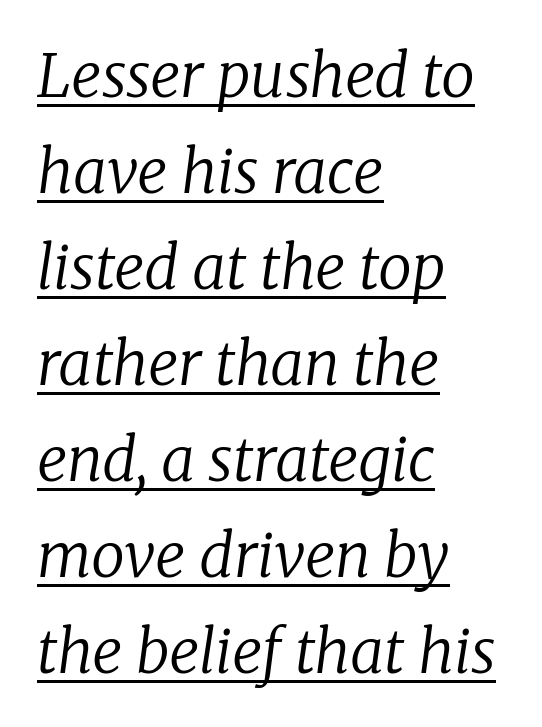
The image shows 60 px regular-weight serif type, italic (leaning right); set left-aligned, normal line spacing (1.6x), normal letter spacing, underlined; low stroke contrast and a medium x-height.
